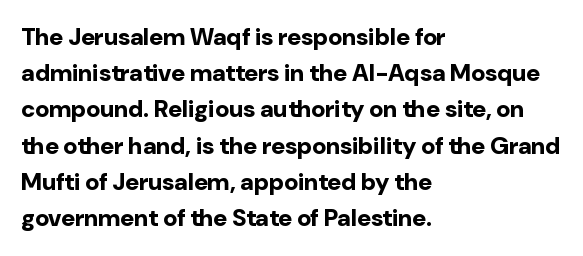
{"italic": "no", "bold": "yes", "underline": "no", "align": "left", "line_spacing": "normal", "line_spacing_ratio": 1.51, "letter_spacing": "normal", "letter_spacing_em": 0.0, "glyph_px": 24}
